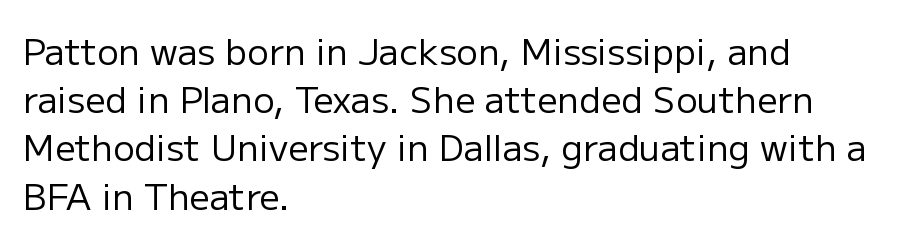
Unmarked baselines from the first word to the last. You could call the tracking neutral — neither tight nor loose. Is this a fixed-width face? No — the glyphs have proportional, varying widths. The strokes are not fattened; the text isn't bold. Style check: upright.
